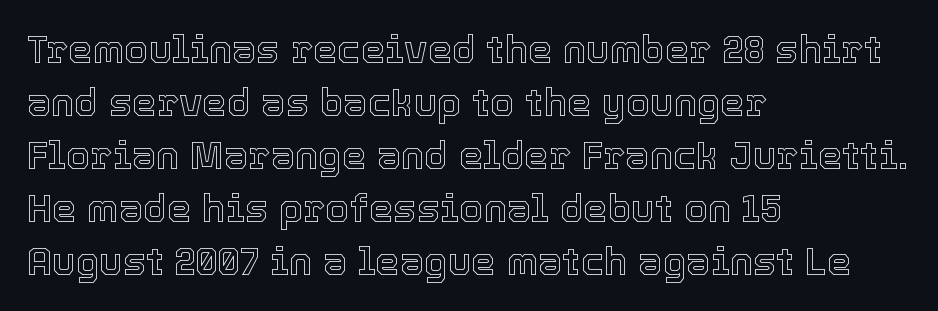
{"italic": "no", "width": "normal", "x_height": "medium", "monospaced": "no", "underline": "no", "align": "left", "line_spacing": "normal", "line_spacing_ratio": 1.36, "letter_spacing": "normal", "letter_spacing_em": 0.0, "glyph_px": 39}
